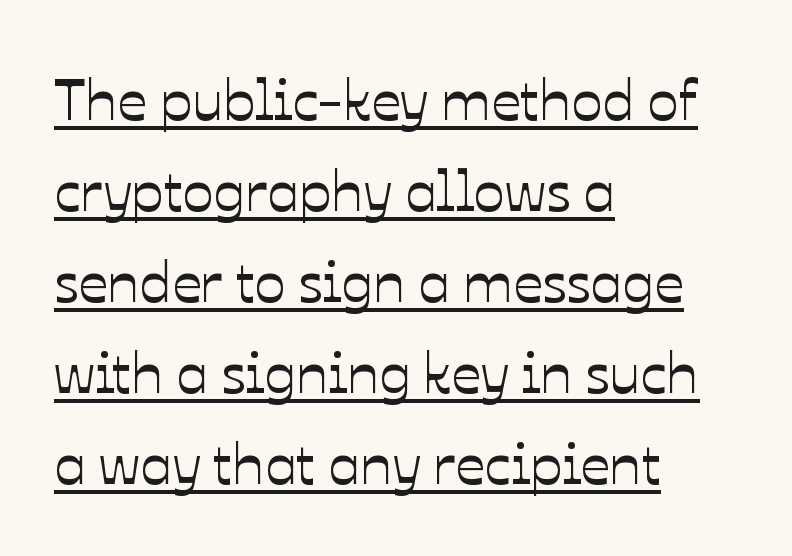
{"italic": "no", "width": "normal", "stroke_contrast": "low", "x_height": "medium", "monospaced": "no", "underline": "yes", "align": "left", "line_spacing": "normal", "line_spacing_ratio": 1.57, "letter_spacing": "normal", "letter_spacing_em": 0.0, "glyph_px": 58}
